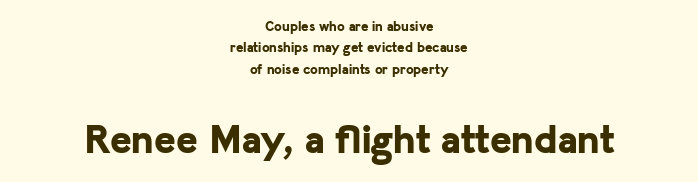
{"serif": "no", "italic": "no", "bold": "yes", "weight": "bold", "width": "normal", "stroke_contrast": "low", "x_height": "medium", "monospaced": "no", "underline": "no", "align": "center", "line_spacing": "normal", "line_spacing_ratio": 1.52, "letter_spacing": "normal", "letter_spacing_em": 0.0, "larger_block": "second", "size_ratio": 2.93, "glyph_px": 41}
